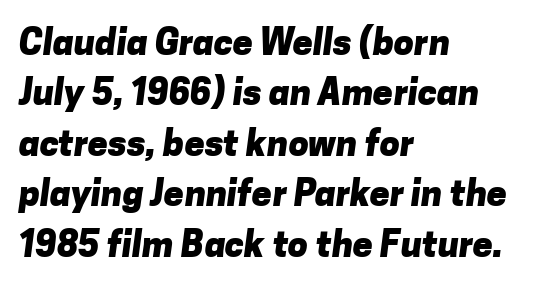
{"serif": "no", "bold": "yes", "weight": "heavy", "width": "normal", "stroke_contrast": "low", "x_height": "medium", "monospaced": "no", "underline": "no", "align": "left", "line_spacing": "normal", "line_spacing_ratio": 1.4, "letter_spacing": "normal", "letter_spacing_em": 0.0, "glyph_px": 36}
